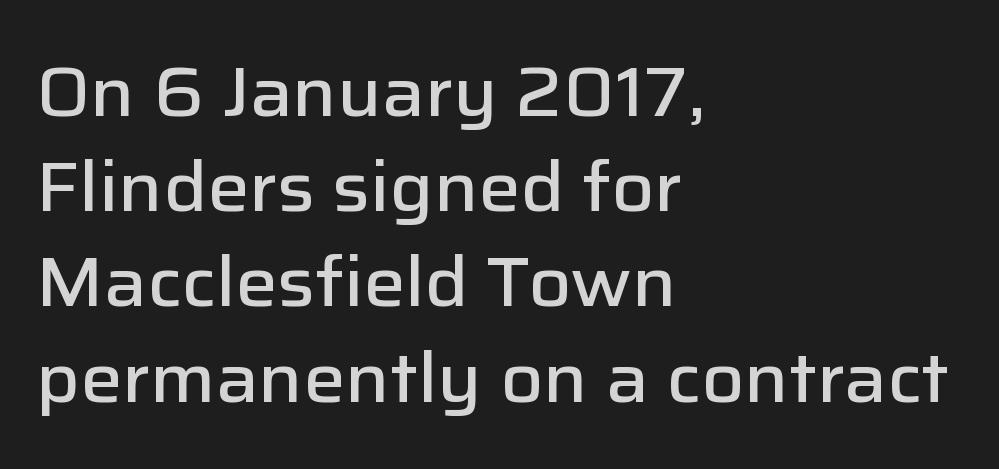
{"serif": "no", "italic": "no", "bold": "semi", "weight": "semibold", "width": "normal", "stroke_contrast": "low", "x_height": "medium", "monospaced": "no", "underline": "no", "align": "left", "line_spacing": "normal", "line_spacing_ratio": 1.36, "letter_spacing": "normal", "letter_spacing_em": 0.0, "glyph_px": 70}
